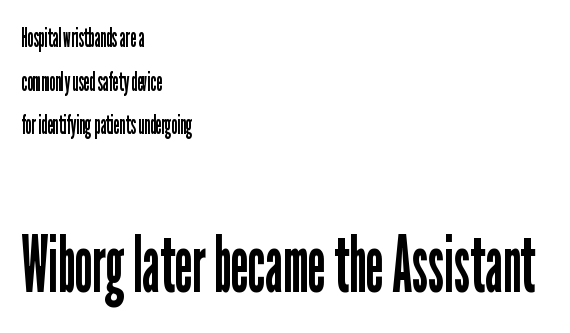
The image shows 79 px regular-weight, condensed sans-serif type, upright; set left-aligned, normal line spacing (1.68x), normal letter spacing, not underlined; the second (bottom) block is 3.04x larger; low stroke contrast and a medium x-height.
